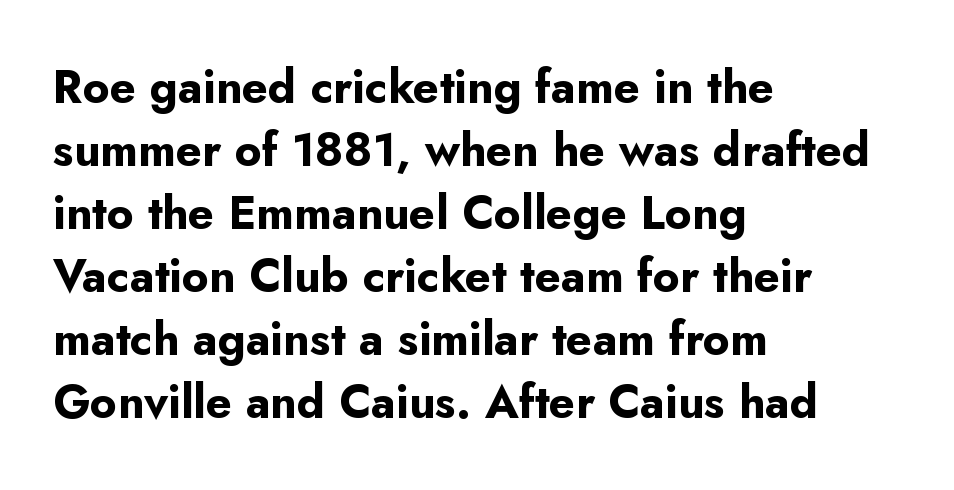
The lettering holds an erect, upright posture throughout. Each new line begins a customary step beneath the previous one. What weight is shown? A full bold with thick strokes. In terms of letterspacing, this is plain default setting.
